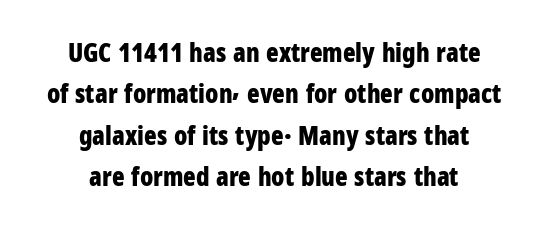
What's the leading like? Ordinary, nothing unusual. Plain, unruled lines of type. Caption: multi-line text, centered on the measure. Look at the tracking — it's just the regular setting, nothing added.
